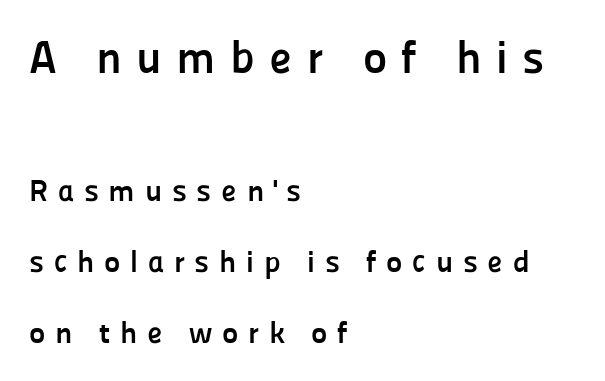
Q: Is the text bold? A: Yes.
Q: Is the text italic (slanted)? A: No, it is upright.
Q: Is the typeface a serif or a sans-serif typeface? A: Sans-serif.
Q: Is the text underlined? A: No.
Q: How is the paragraph aligned? A: Left-aligned.
Q: Is the spacing between letters normal or unusually wide? A: Unusually wide.
Q: Is the spacing between lines tight, normal or loose? A: Loose.
Q: Which block of text is set in a larger size, the first (top) or the second (bottom)? A: The first (top) one.
Q: Width (condensed, normal, or wide)? A: Normal.
Q: Stroke contrast? A: Low.
Q: x-height? A: Medium.
Q: Monospaced? A: No.
